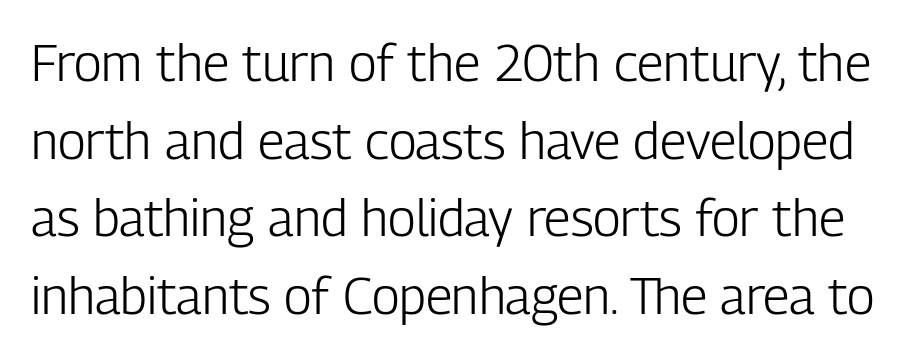
Q: Is the text bold? A: No.
Q: Is the text italic (slanted)? A: No, it is upright.
Q: Is the typeface a serif or a sans-serif typeface? A: Sans-serif.
Q: Is the text underlined? A: No.
Q: Is the spacing between letters normal or unusually wide? A: Normal.
Q: Is the spacing between lines tight, normal or loose? A: Normal.
Q: Width (condensed, normal, or wide)? A: Condensed.
Q: Stroke contrast? A: Low.
Q: x-height? A: Medium.
Q: Monospaced? A: No.
